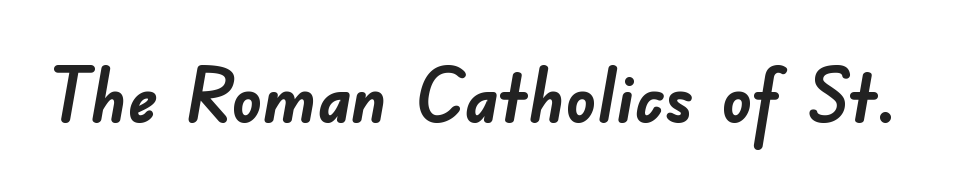
Q: Is the text bold? A: Yes.
Q: Is the typeface a serif or a sans-serif typeface? A: Sans-serif.
Q: Is the text underlined? A: No.
Q: Is the spacing between letters normal or unusually wide? A: Normal.
Q: Width (condensed, normal, or wide)? A: Normal.
Q: Stroke contrast? A: Low.
Q: x-height? A: Small.
Q: Monospaced? A: No.
